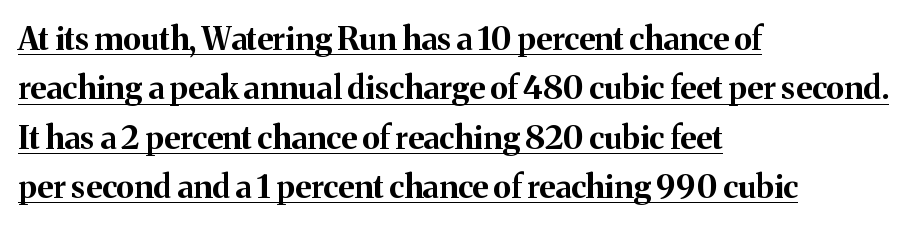
This sample carries an underscore along the baseline area. The strokes are fattened all the way to bold. Varying glyph widths throughout — classic text-font behaviour. These lines stack with their left ends in a neat column. Style check: upright. The letterforms sit shoulder to shoulder at normal distance.
